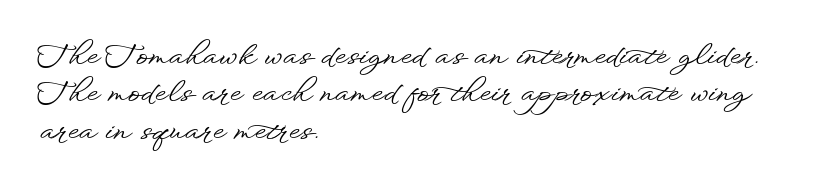
The image shows 29 px wide sans-serif type; set left-aligned, normal line spacing (1.29x), normal letter spacing, not underlined; low stroke contrast and a small x-height.
